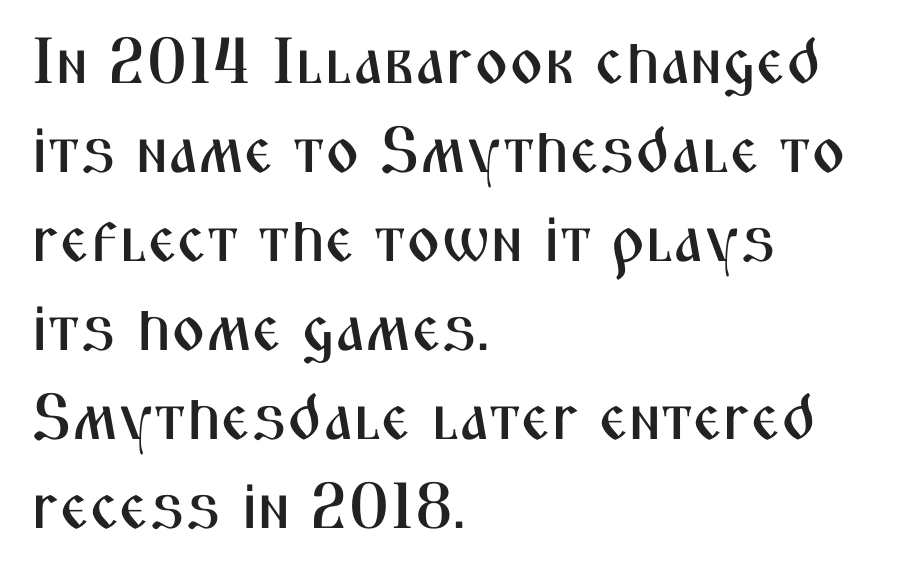
The image shows 65 px condensed sans-serif type, upright; set left-aligned, normal line spacing (1.37x), normal letter spacing, not underlined; medium stroke contrast and a medium x-height.
